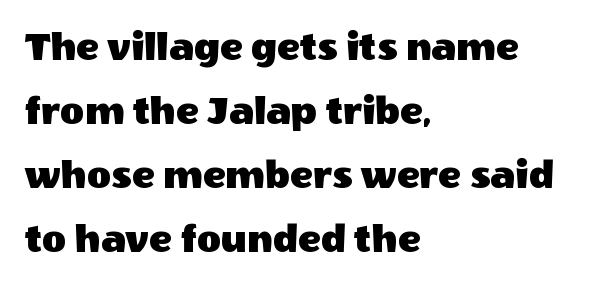
Serif or sans? Sans — the stroke terminals are bare. The typography opts for an upright posture over an oblique one. Alignment: flush left. This sample uses plain, unmodified letter spacing. Is there much room between lines? A standard amount, neither cramped nor airy.
